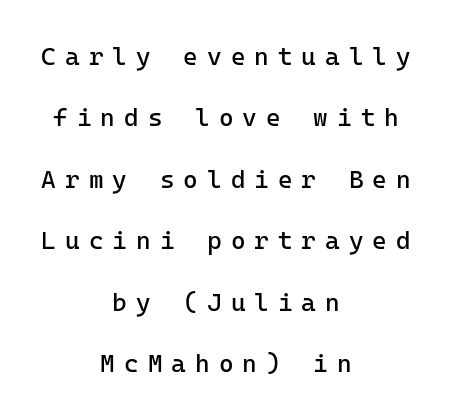
The image shows 25 px text type, upright; set centered, loose line spacing (2.46x), unusually wide letter spacing (+0.36 em), not underlined.
